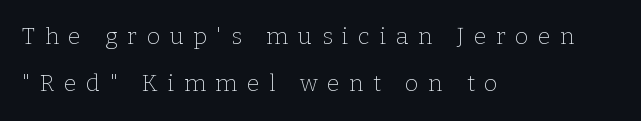
Q: Is the text bold? A: No.
Q: Is the text italic (slanted)? A: No, it is upright.
Q: Is the text underlined? A: No.
Q: How is the paragraph aligned? A: Left-aligned.
Q: Is the spacing between letters normal or unusually wide? A: Unusually wide.
Q: Is the spacing between lines tight, normal or loose? A: Loose.
